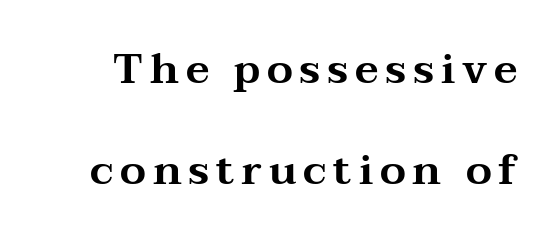
Q: Is the text italic (slanted)? A: No, it is upright.
Q: Is the typeface a serif or a sans-serif typeface? A: Serif.
Q: Is the text underlined? A: No.
Q: Is the spacing between lines tight, normal or loose? A: Loose.
Q: Width (condensed, normal, or wide)? A: Wide.
Q: Stroke contrast? A: Medium.
Q: x-height? A: Medium.
Q: Monospaced? A: No.
